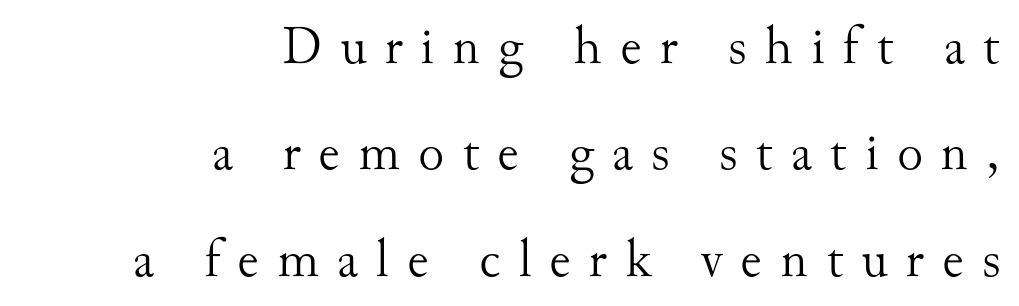
The image shows 54 px light serif type, upright; set right-aligned, loose line spacing (1.97x), unusually wide letter spacing (+0.33 em), not underlined; medium stroke contrast and a small x-height.
